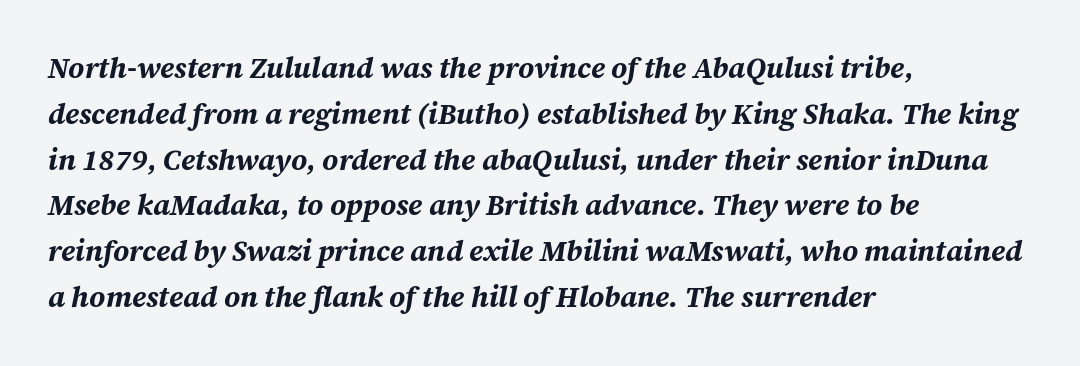
{"italic": "yes", "lean": "right", "slant_degrees": 12, "bold": "yes", "weight": "bold", "width": "normal", "stroke_contrast": "medium", "x_height": "medium", "monospaced": "no", "underline": "no", "align": "left", "line_spacing": "normal", "line_spacing_ratio": 1.58, "letter_spacing": "normal", "letter_spacing_em": 0.0, "glyph_px": 29}
